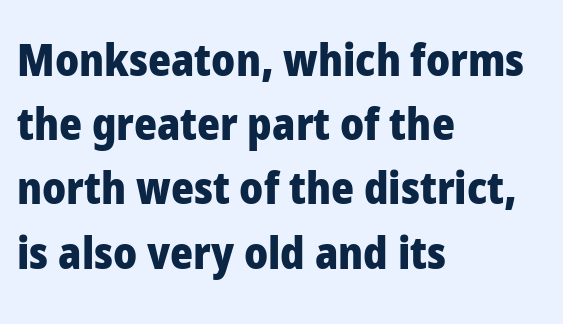
The image shows 44 px heavy sans-serif type, upright; set left-aligned, normal line spacing (1.46x), normal letter spacing, not underlined; low stroke contrast and a medium x-height.
